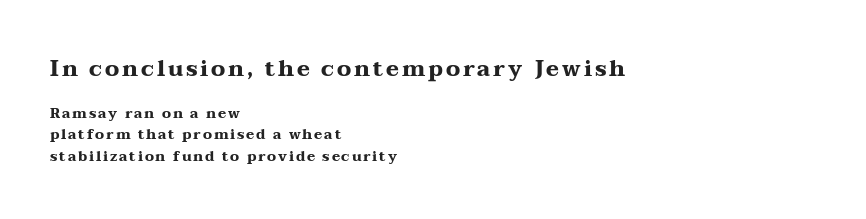
Look at the glyph heights: the upper group is clearly the bigger setting. Bold? Absolutely — the strokes are thick and heavy. Underlining? Definitely not there. A normal amount of white space separates one row of letters from the next. A typesetter would mark this as roman, not italic.
